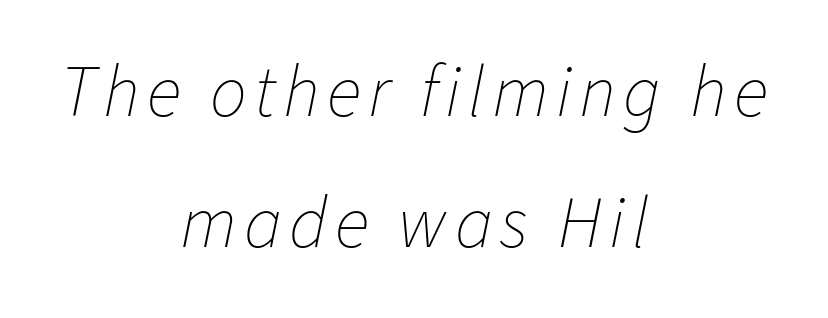
Bold? No — there's no thickening of the strokes. The letters are slanted; this is an italic face. The space beneath each line is pristine and unruled. Think of a printed novel: that variable character pitch is what you see here.
